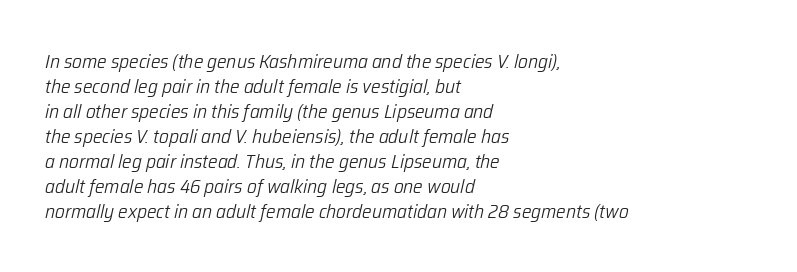
{"italic": "yes", "lean": "right", "slant_degrees": 12, "bold": "no", "underline": "no", "align": "left", "line_spacing": "normal", "line_spacing_ratio": 1.25, "letter_spacing": "normal", "letter_spacing_em": 0.0, "glyph_px": 20}
